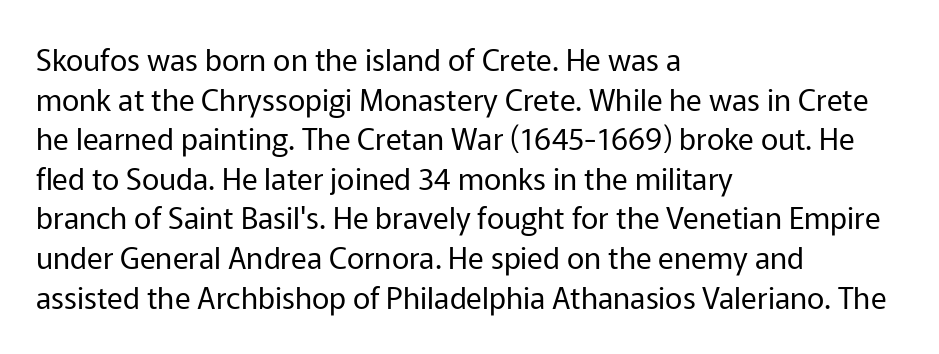
Each letter keeps its own natural width here, so spacing adapts to shape. Line beginnings align vertically; line endings do not. The characters display no serif detailing; their extremities are plain. The designer left line spacing at the default. Honestly, there is no underline to notice here at all.
